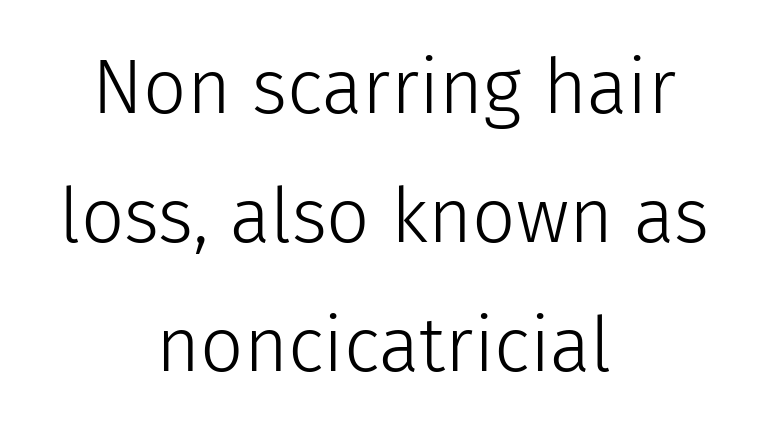
The image shows 76 px light sans-serif type, upright; set centered, normal line spacing (1.7x), normal letter spacing, not underlined; low stroke contrast and a medium x-height.
